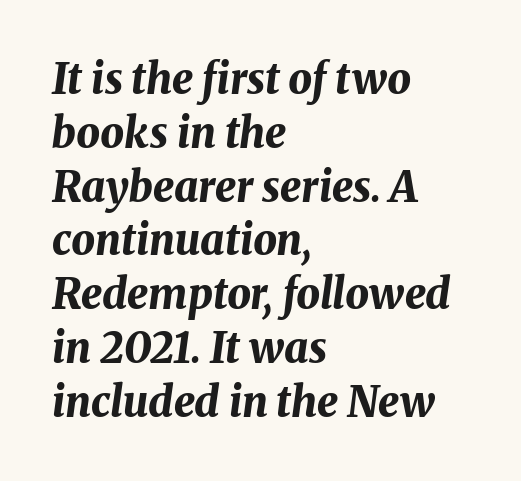
{"italic": "yes", "lean": "right", "slant_degrees": 8, "bold": "yes", "weight": "bold", "width": "normal", "stroke_contrast": "medium", "x_height": "medium", "monospaced": "no", "underline": "no", "align": "left", "line_spacing": "normal", "line_spacing_ratio": 1.28, "letter_spacing": "normal", "letter_spacing_em": 0.0, "glyph_px": 42}
